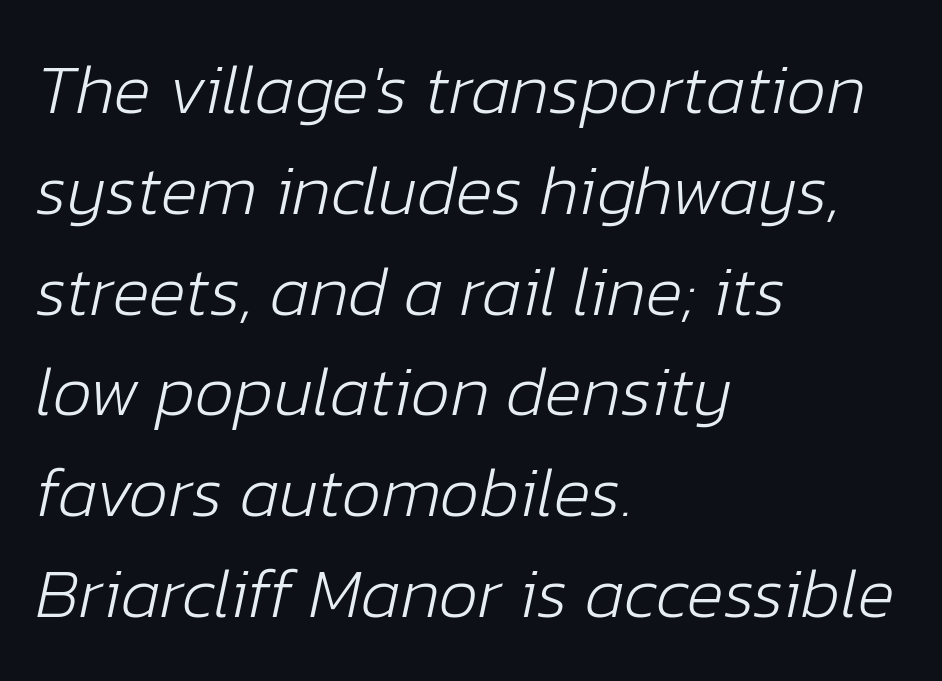
{"italic": "yes", "lean": "right", "slant_degrees": 12, "bold": "no", "weight": "light", "width": "normal", "stroke_contrast": "low", "x_height": "medium", "monospaced": "no", "underline": "no", "align": "left", "line_spacing": "normal", "line_spacing_ratio": 1.44, "letter_spacing": "normal", "letter_spacing_em": 0.0, "glyph_px": 70}
